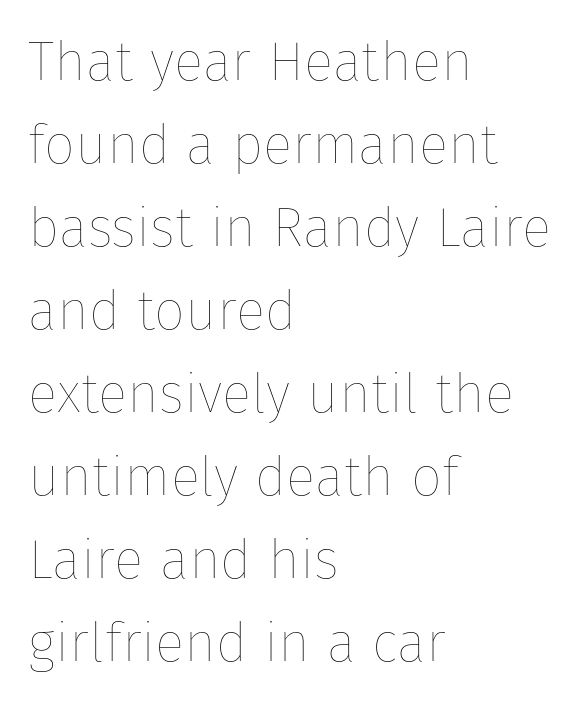
Q: Is the text bold? A: No.
Q: Is the text italic (slanted)? A: No, it is upright.
Q: Is the text underlined? A: No.
Q: How is the paragraph aligned? A: Left-aligned.
Q: Is the spacing between letters normal or unusually wide? A: Normal.
Q: Is the spacing between lines tight, normal or loose? A: Normal.
Q: Width (condensed, normal, or wide)? A: Normal.
Q: Stroke contrast? A: Low.
Q: x-height? A: Medium.
Q: Monospaced? A: No.
